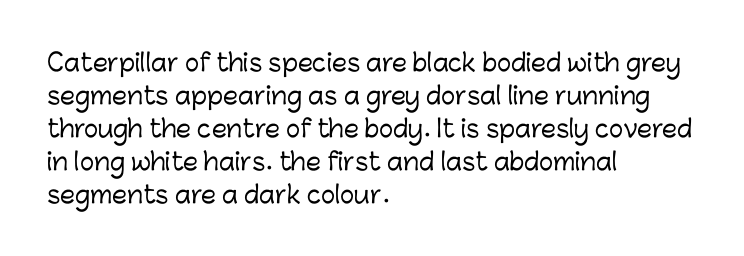
Q: Is the text italic (slanted)? A: No, it is upright.
Q: Is the text underlined? A: No.
Q: How is the paragraph aligned? A: Left-aligned.
Q: Is the spacing between letters normal or unusually wide? A: Normal.
Q: Is the spacing between lines tight, normal or loose? A: Normal.
